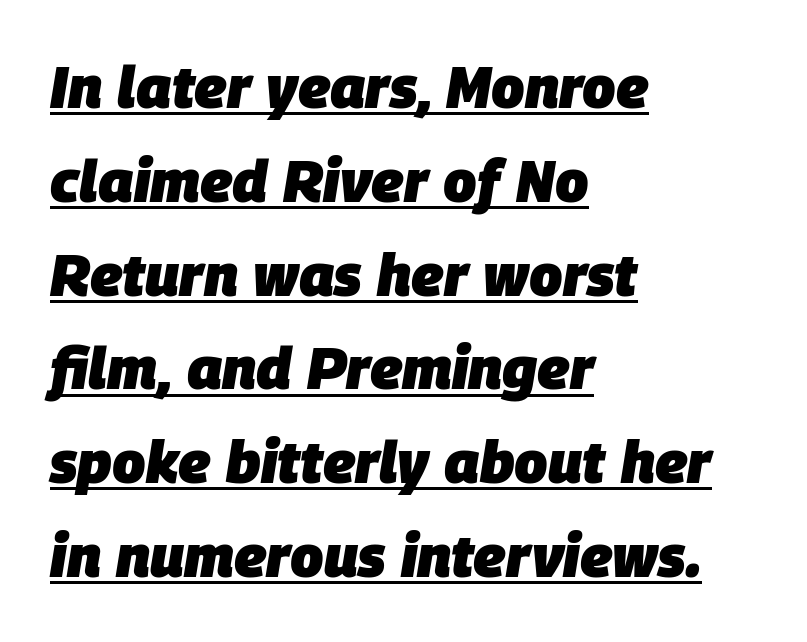
{"italic": "yes", "lean": "right", "slant_degrees": 9, "bold": "yes", "weight": "heavy", "width": "normal", "stroke_contrast": "low", "x_height": "large", "monospaced": "no", "underline": "yes", "align": "left", "line_spacing": "normal", "line_spacing_ratio": 1.59, "letter_spacing": "normal", "letter_spacing_em": 0.0, "glyph_px": 59}
